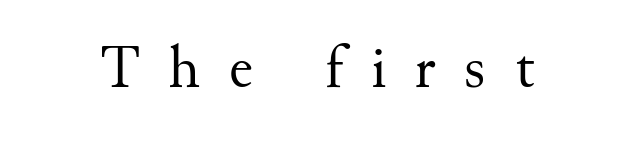
Q: Is the text bold? A: No.
Q: Is the text italic (slanted)? A: No, it is upright.
Q: Is the typeface a serif or a sans-serif typeface? A: Serif.
Q: Is the text underlined? A: No.
Q: Is the spacing between letters normal or unusually wide? A: Unusually wide.
Q: Width (condensed, normal, or wide)? A: Normal.
Q: Stroke contrast? A: Medium.
Q: x-height? A: Small.
Q: Monospaced? A: No.
